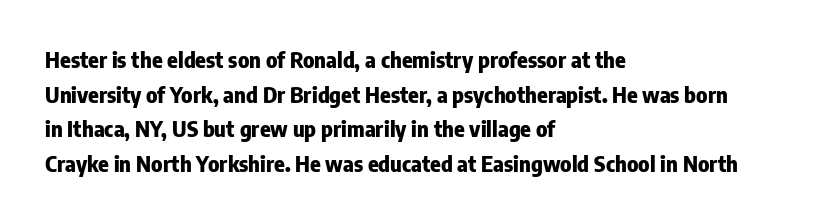
The image shows 22 px bold type, upright; set left-aligned, normal line spacing (1.57x), normal letter spacing, not underlined.
